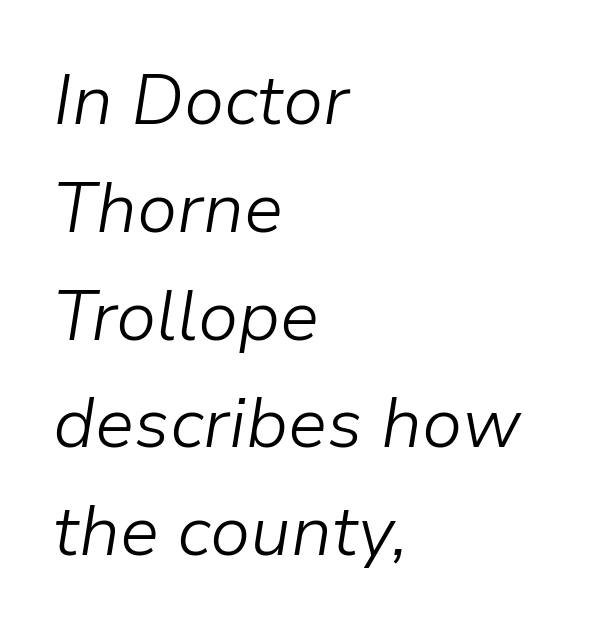
Q: Is the text bold? A: No.
Q: Is the text italic (slanted)? A: Yes, it leans right by about 9 degrees.
Q: Is the text underlined? A: No.
Q: How is the paragraph aligned? A: Left-aligned.
Q: Is the spacing between letters normal or unusually wide? A: Normal.
Q: Is the spacing between lines tight, normal or loose? A: Normal.
Q: Width (condensed, normal, or wide)? A: Normal.
Q: Stroke contrast? A: Low.
Q: x-height? A: Medium.
Q: Monospaced? A: No.
